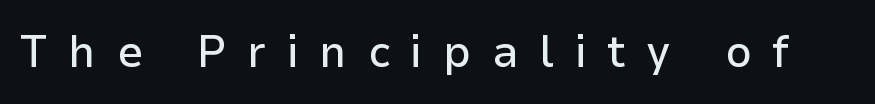
Q: Is the text italic (slanted)? A: No, it is upright.
Q: Is the typeface a serif or a sans-serif typeface? A: Sans-serif.
Q: Is the text underlined? A: No.
Q: Is the spacing between letters normal or unusually wide? A: Unusually wide.
Q: Width (condensed, normal, or wide)? A: Normal.
Q: Stroke contrast? A: Low.
Q: x-height? A: Medium.
Q: Monospaced? A: No.
